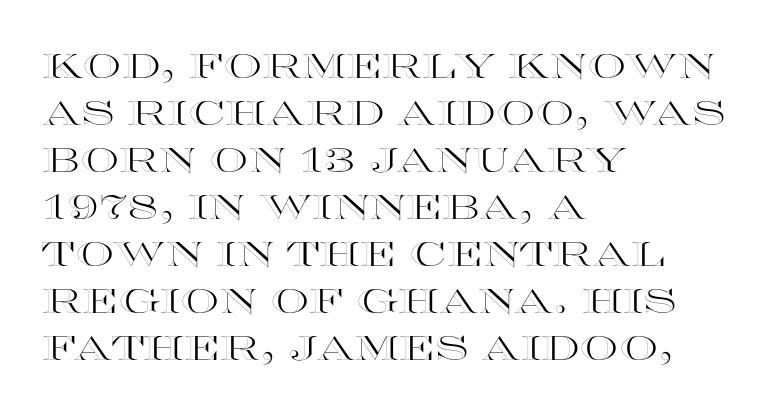
The image shows 34 px wide type, upright; set left-aligned, normal line spacing (1.38x), normal letter spacing, not underlined; a large x-height.
